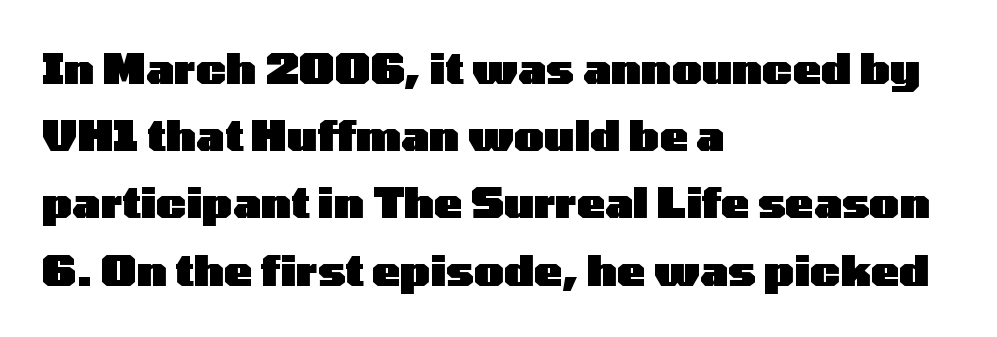
The image shows 42 px heavy, wide sans-serif type, upright; set left-aligned, normal line spacing (1.6x), normal letter spacing, not underlined; low stroke contrast and a medium x-height.
